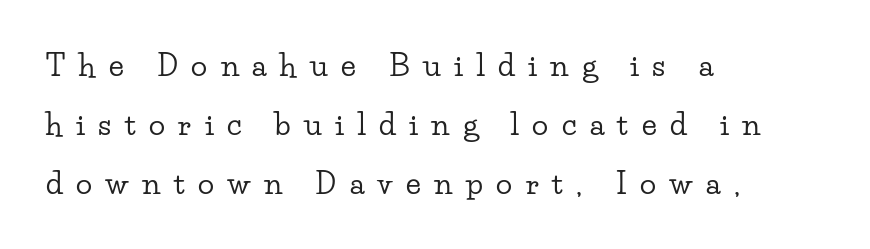
The image shows 30 px wide serif type, upright; set left-aligned, loose line spacing (1.97x), unusually wide letter spacing (+0.45 em), not underlined; low stroke contrast and a small x-height.
